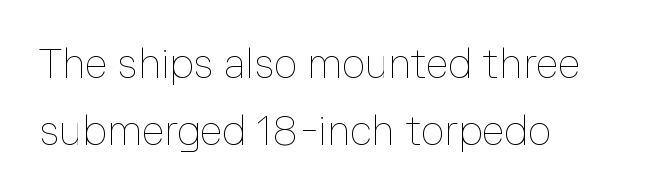
A typesetter would call this leading conventional body-copy spacing. No chunkiness to these letters — they're not bold. Lines of text with bare space underneath. This rendering uses left alignment, leaving the right contour irregular. This is the regular roman posture of the typeface. Students, note that the glyphs here touch the page at normal intervals.
